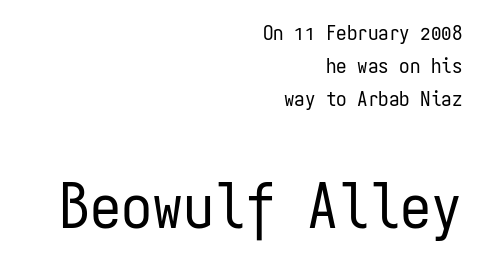
Q: Is the text bold? A: No.
Q: Is the text italic (slanted)? A: No, it is upright.
Q: Is the typeface a serif or a sans-serif typeface? A: Sans-serif.
Q: Is the text underlined? A: No.
Q: How is the paragraph aligned? A: Right-aligned.
Q: Is the spacing between letters normal or unusually wide? A: Normal.
Q: Is the spacing between lines tight, normal or loose? A: Normal.
Q: Which block of text is set in a larger size, the first (top) or the second (bottom)? A: The second (bottom) one.
Q: Width (condensed, normal, or wide)? A: Condensed.
Q: Stroke contrast? A: Low.
Q: x-height? A: Medium.
Q: Monospaced? A: Yes.
